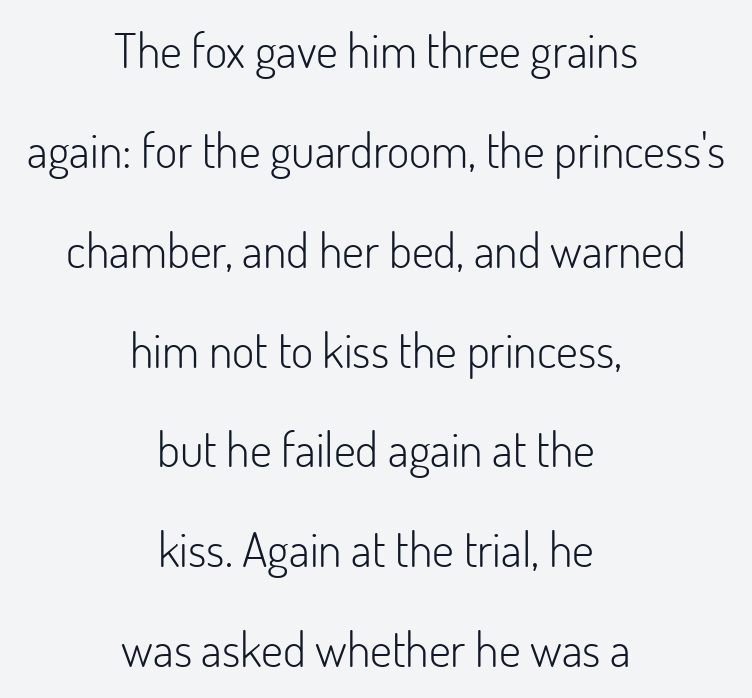
The image shows 48 px light sans-serif type, upright; set centered, loose line spacing (2.08x), normal letter spacing, not underlined; low stroke contrast and a small x-height.
